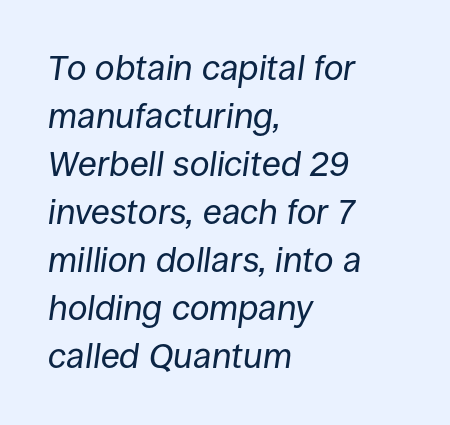
Caption: multi-line text, flush left, ragged right. Normally led — the rows are evenly, conventionally spaced. Varying glyph widths throughout — classic text-font behaviour. The passage shown has conventional tracking throughout. Italic: yes, the glyphs are oblique. Lines of text with bare space underneath.
